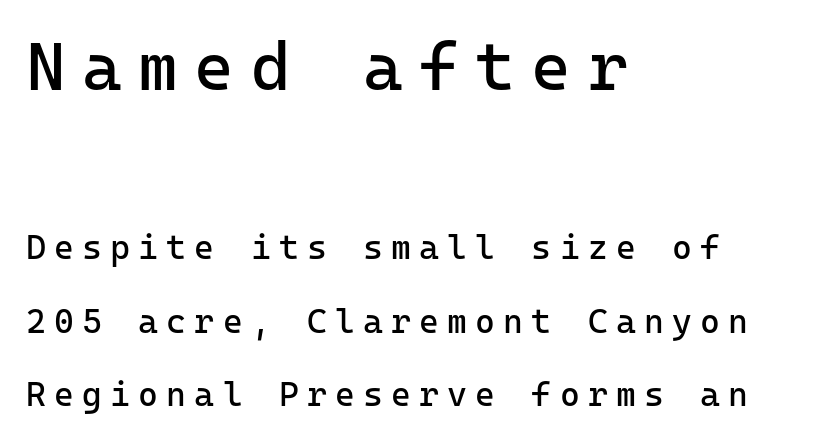
The image shows 68 px regular-weight sans-serif type, upright, monospaced; set left-aligned, loose line spacing (2.16x), unusually wide letter spacing (+0.24 em), not underlined; the first (top) block is 2.0x larger; low stroke contrast and a medium x-height.
